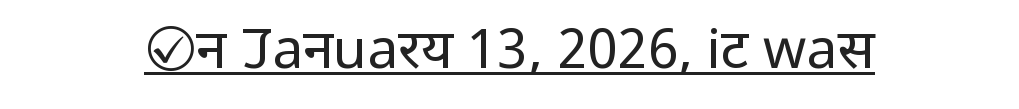
Glyph-to-glyph distance matches everyday printed text. Where is the straight margin? There isn't one; the lines are centered. A light-to-regular cut is what we see here. The specimen includes a rule beneath the text block's lines. Each letter keeps its own natural width here, so spacing adapts to shape.
